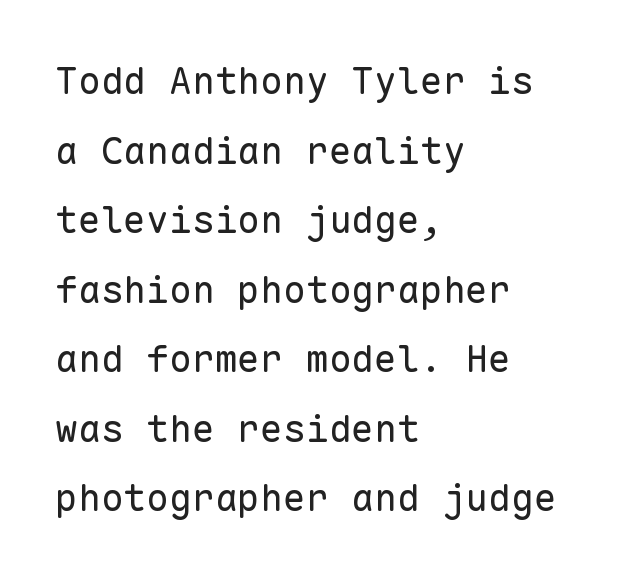
Q: Is the text bold? A: No.
Q: Is the text italic (slanted)? A: No, it is upright.
Q: Is the typeface a serif or a sans-serif typeface? A: Sans-serif.
Q: Is the text underlined? A: No.
Q: How is the paragraph aligned? A: Left-aligned.
Q: Is the spacing between letters normal or unusually wide? A: Normal.
Q: Width (condensed, normal, or wide)? A: Normal.
Q: Stroke contrast? A: Low.
Q: x-height? A: Medium.
Q: Monospaced? A: Yes.
